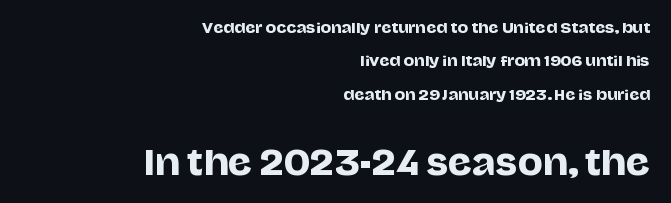
The image shows 33 px sans-serif type, upright; set right-aligned, loose line spacing (2.38x), normal letter spacing, not underlined; the second (bottom) block is 2.36x larger; low stroke contrast and a large x-height.
